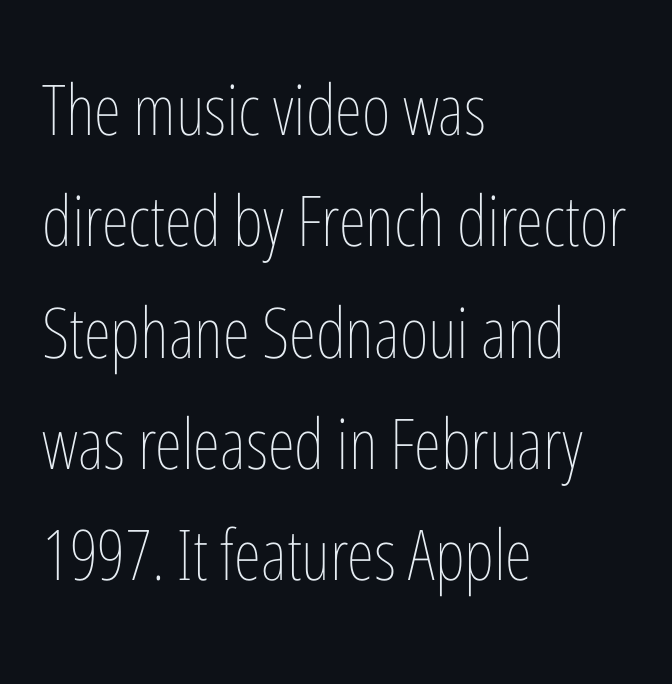
Plain, unruled lines of type. The paragraph has a hard left edge and a soft right edge. Do the characters align in a grid? No, the font is proportional. This is not heavy type; no bold has been used. There is no visible air inserted between adjacent glyphs.
